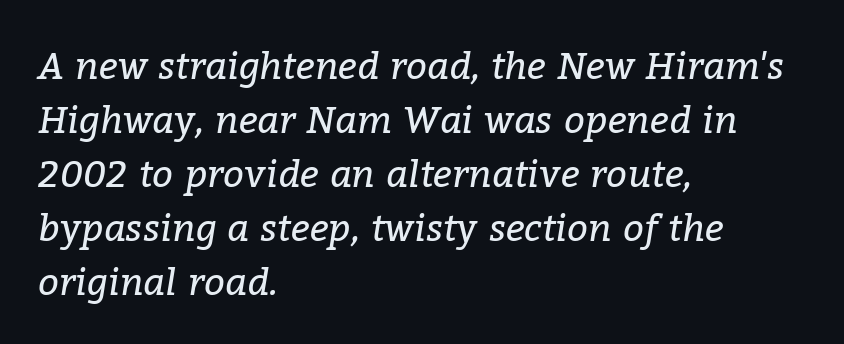
Q: Is the text bold? A: No.
Q: Is the text italic (slanted)? A: Yes, it leans right by about 9 degrees.
Q: Is the typeface a serif or a sans-serif typeface? A: Serif.
Q: Is the text underlined? A: No.
Q: How is the paragraph aligned? A: Left-aligned.
Q: Is the spacing between letters normal or unusually wide? A: Normal.
Q: Is the spacing between lines tight, normal or loose? A: Normal.
Q: Width (condensed, normal, or wide)? A: Normal.
Q: Stroke contrast? A: Low.
Q: x-height? A: Medium.
Q: Monospaced? A: No.
